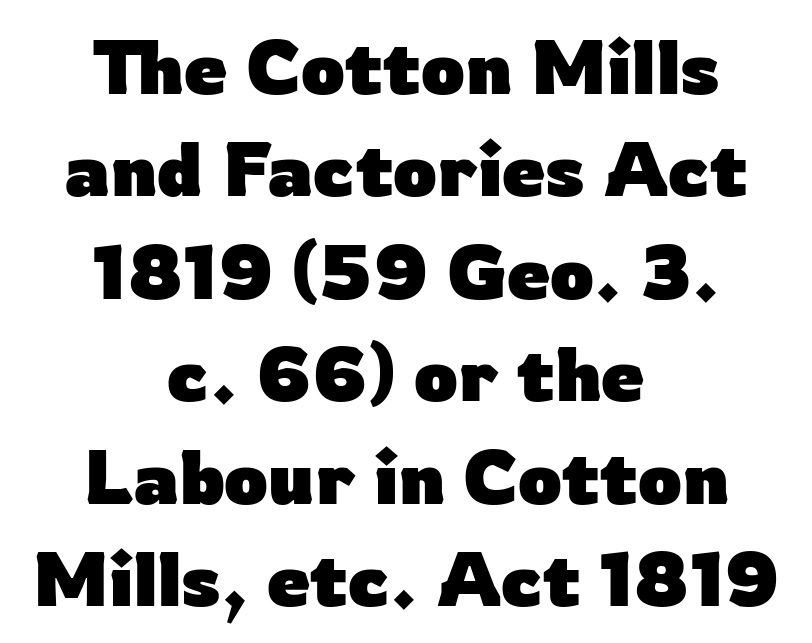
The space between consecutive lines is moderate. Spacing verdict: proportional, widths tailored to each character. I'd describe the lettering as bold — thick and assertive. This is the regular roman posture of the typeface.
